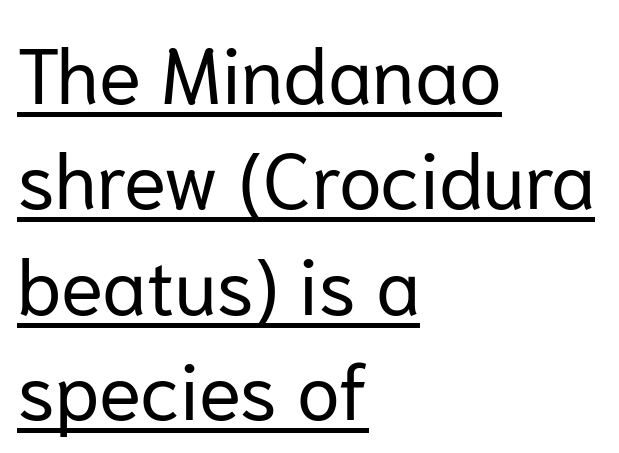
{"serif": "no", "italic": "no", "bold": "no", "weight": "regular", "width": "normal", "stroke_contrast": "low", "x_height": "medium", "monospaced": "no", "underline": "yes", "align": "left", "line_spacing": "normal", "line_spacing_ratio": 1.35, "letter_spacing": "normal", "letter_spacing_em": 0.0, "glyph_px": 78}
